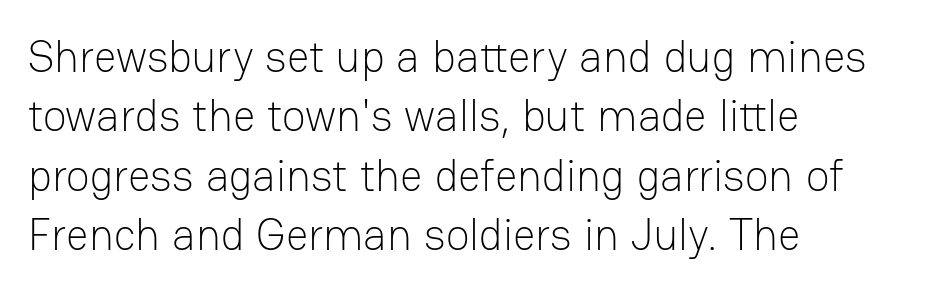
Q: Is the text bold? A: No.
Q: Is the text italic (slanted)? A: No, it is upright.
Q: Is the typeface a serif or a sans-serif typeface? A: Sans-serif.
Q: Is the text underlined? A: No.
Q: How is the paragraph aligned? A: Left-aligned.
Q: Is the spacing between letters normal or unusually wide? A: Normal.
Q: Is the spacing between lines tight, normal or loose? A: Normal.
Q: Width (condensed, normal, or wide)? A: Normal.
Q: Stroke contrast? A: Low.
Q: x-height? A: Medium.
Q: Monospaced? A: No.
